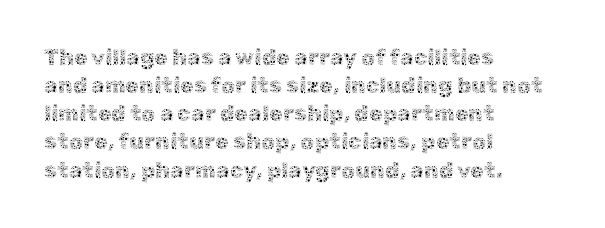
Normally led — the rows are evenly, conventionally spaced. Underlining? Definitely not there. The axis of the letterforms is exactly vertical. The passage is arranged the way most books set body copy — flush left. Default kerning and tracking; the words read as compact shapes.
